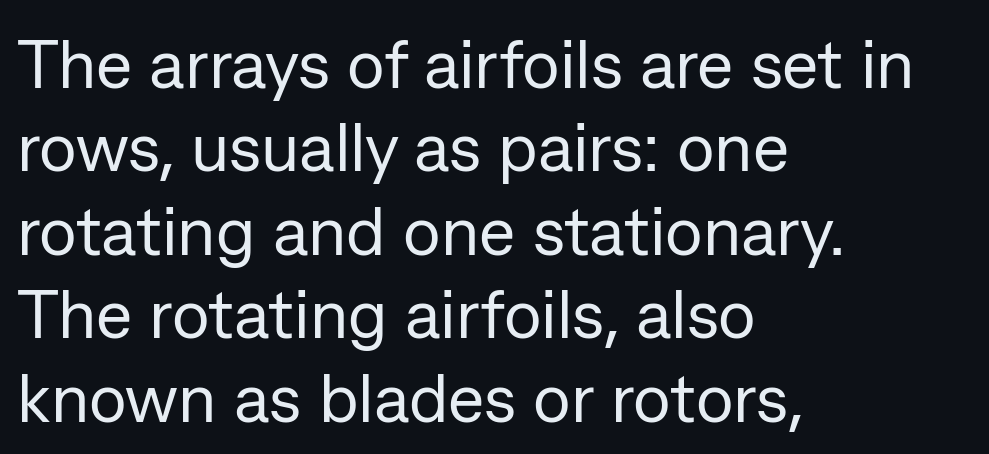
{"serif": "no", "italic": "no", "bold": "no", "weight": "regular", "width": "normal", "stroke_contrast": "low", "x_height": "medium", "monospaced": "no", "underline": "no", "align": "left", "line_spacing_ratio": 1.21, "letter_spacing": "normal", "letter_spacing_em": 0.0, "glyph_px": 69}
